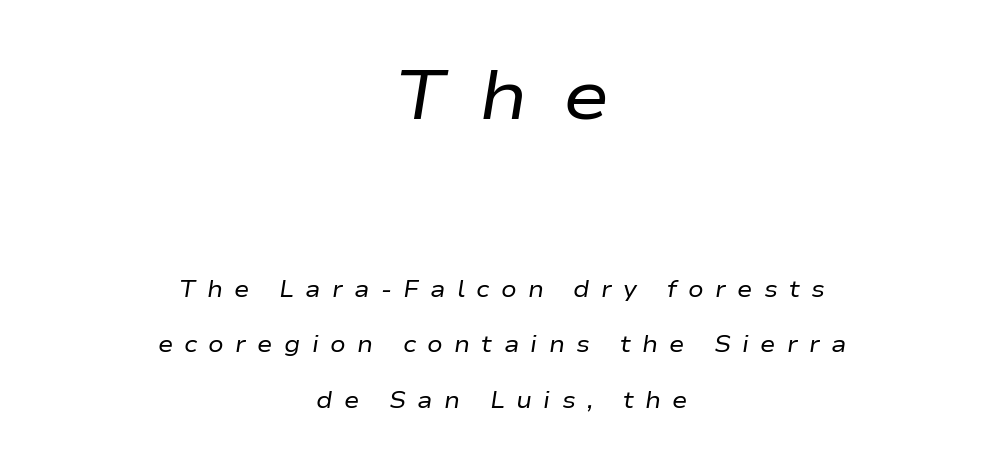
Descender tails drop into unmarked territory. A great deal of white space separates one row of letters from the next. Proportional: the letters do not fall into vertical columns. Character size in the leading block exceeds that of the trailing block. This sample uses expanded letter spacing, leaving extra air between glyphs. Each line is balanced around a shared central axis.
